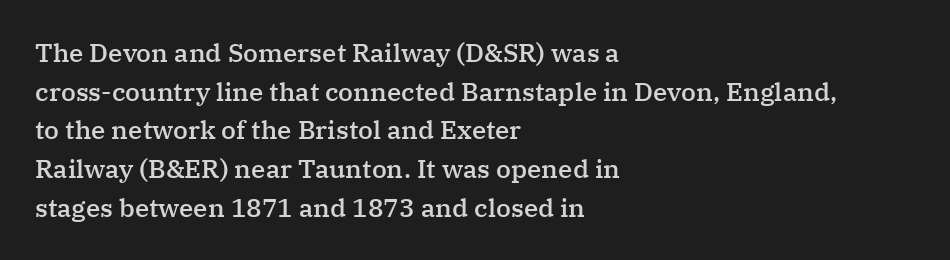
Q: Is the text bold? A: Semi-bold.
Q: Is the text italic (slanted)? A: No, it is upright.
Q: Is the text underlined? A: No.
Q: How is the paragraph aligned? A: Left-aligned.
Q: Is the spacing between letters normal or unusually wide? A: Normal.
Q: Is the spacing between lines tight, normal or loose? A: Normal.
